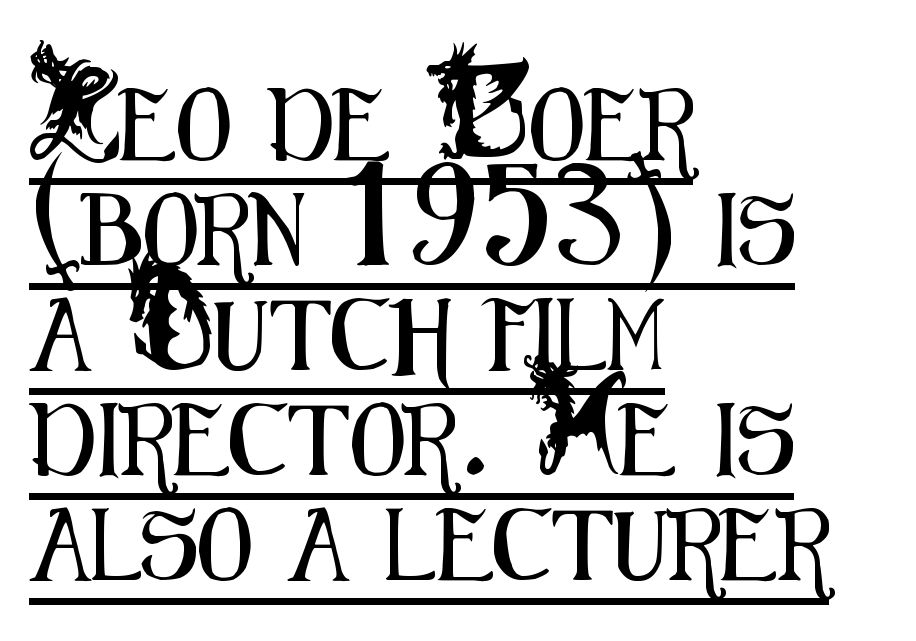
Q: Is the text italic (slanted)? A: No, it is upright.
Q: Is the typeface a serif or a sans-serif typeface? A: Sans-serif.
Q: Is the text underlined? A: Yes.
Q: How is the paragraph aligned? A: Left-aligned.
Q: Is the spacing between letters normal or unusually wide? A: Normal.
Q: Is the spacing between lines tight, normal or loose? A: Normal.
Q: Width (condensed, normal, or wide)? A: Condensed.
Q: Stroke contrast? A: Medium.
Q: x-height? A: Small.
Q: Monospaced? A: No.
